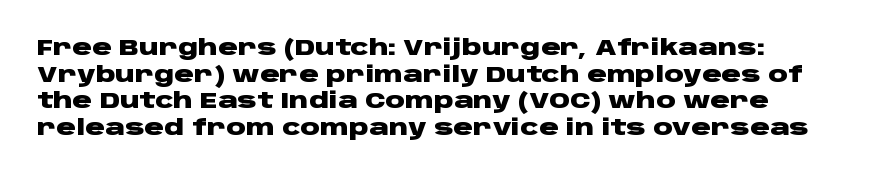
Q: Is the text bold? A: Yes.
Q: Is the text italic (slanted)? A: No, it is upright.
Q: Is the text underlined? A: No.
Q: Is the spacing between letters normal or unusually wide? A: Normal.
